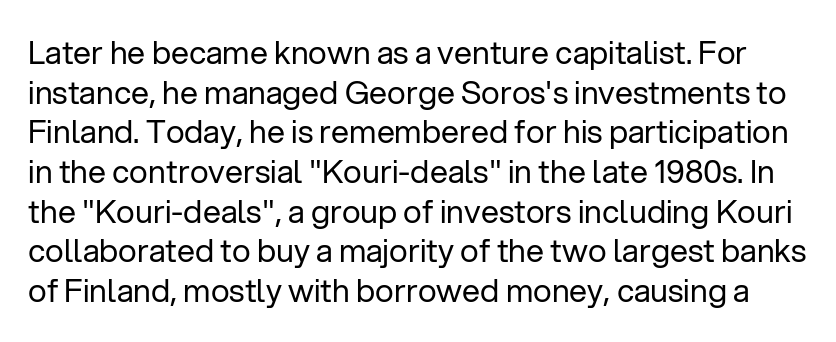
The image shows 32 px regular-weight sans-serif type, upright; set line spacing 1.24x, normal letter spacing, not underlined; low stroke contrast and a medium x-height.
